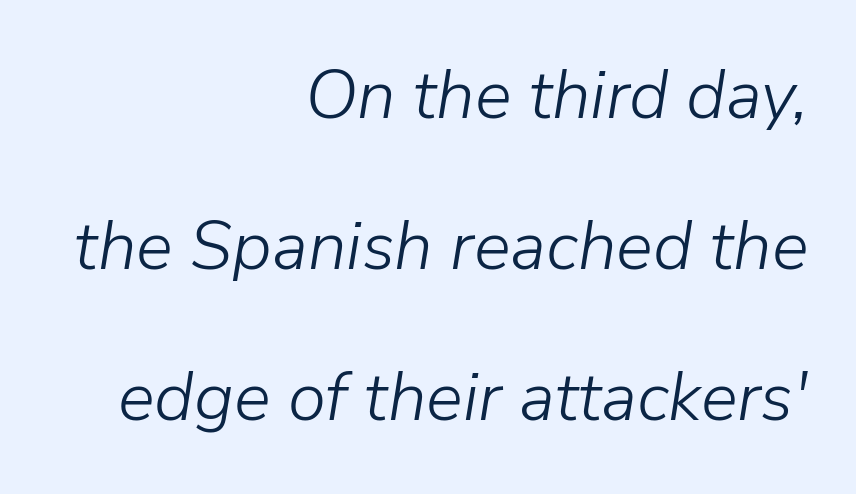
This is oblique type, the kind used for emphasis or titles. Weight: not bold — regular or lighter. Whoever set this chose breathing room over compactness in the vertical rhythm. Short note: letters normally spaced. Think of a printed novel: that variable character pitch is what you see here. All the whitespace from short lines collects on the left.
